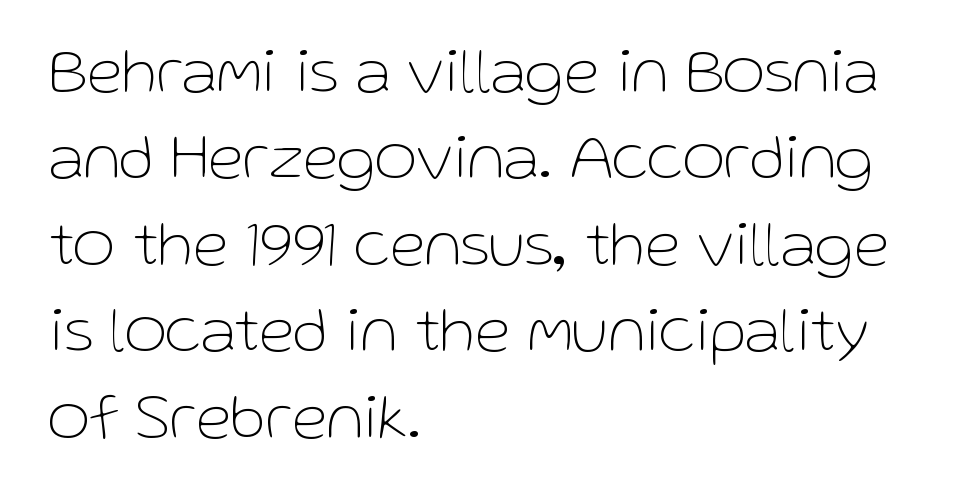
{"serif": "no", "italic": "no", "bold": "no", "weight": "thin", "width": "normal", "stroke_contrast": "low", "x_height": "medium", "monospaced": "no", "underline": "no", "align": "left", "line_spacing": "normal", "line_spacing_ratio": 1.33, "letter_spacing": "normal", "letter_spacing_em": 0.0, "glyph_px": 65}
